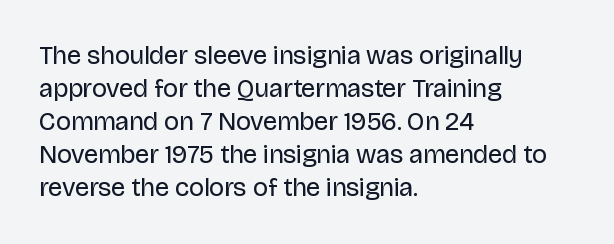
{"italic": "no", "bold": "no", "underline": "no", "align": "left", "line_spacing": "normal", "line_spacing_ratio": 1.27, "letter_spacing": "normal", "letter_spacing_em": 0.0, "glyph_px": 26}
